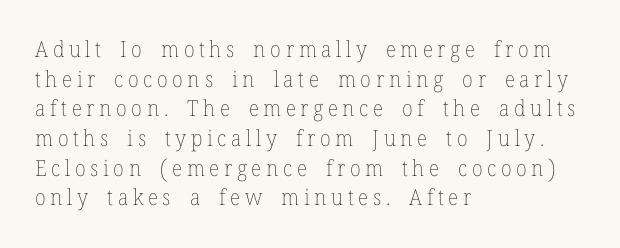
Q: Is the text bold? A: No.
Q: Is the text italic (slanted)? A: No, it is upright.
Q: Is the text underlined? A: No.
Q: How is the paragraph aligned? A: Left-aligned.
Q: Is the spacing between letters normal or unusually wide? A: Unusually wide.
Q: Is the spacing between lines tight, normal or loose? A: Normal.
